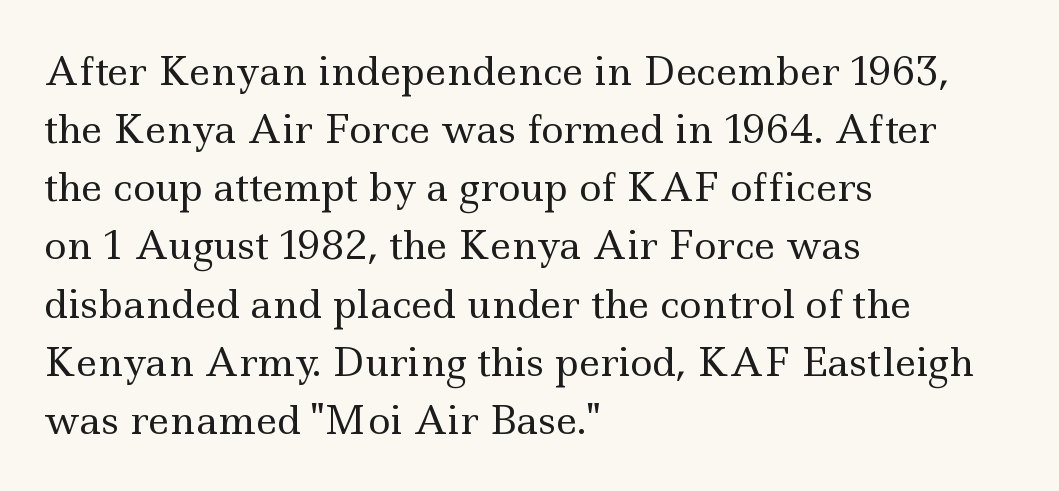
The image shows 38 px regular-weight, wide serif type, upright; set left-aligned, normal line spacing (1.53x), normal letter spacing, not underlined; a small x-height.
